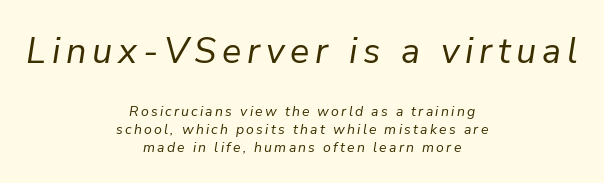
{"italic": "yes", "lean": "right", "slant_degrees": 9, "bold": "no", "weight": "regular", "width": "normal", "stroke_contrast": "low", "x_height": "medium", "monospaced": "no", "underline": "no", "align": "center", "line_spacing": "normal", "line_spacing_ratio": 1.28, "larger_block": "first", "size_ratio": 2.57, "glyph_px": 36}
